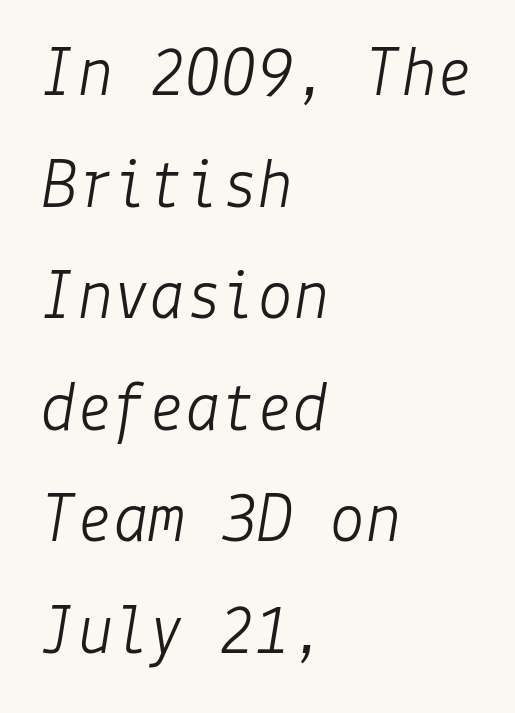
The image shows 72 px light type, italic (leaning right); set left-aligned, normal line spacing (1.55x), normal letter spacing, not underlined; low stroke contrast and a medium x-height.
